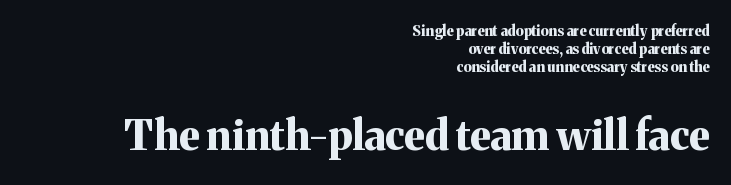
{"serif": "yes", "italic": "no", "bold": "yes", "weight": "bold", "width": "normal", "stroke_contrast": "medium", "x_height": "medium", "monospaced": "no", "underline": "no", "align": "right", "line_spacing": "normal", "line_spacing_ratio": 1.3, "letter_spacing": "normal", "letter_spacing_em": 0.0, "larger_block": "second", "size_ratio": 2.93, "glyph_px": 41}
